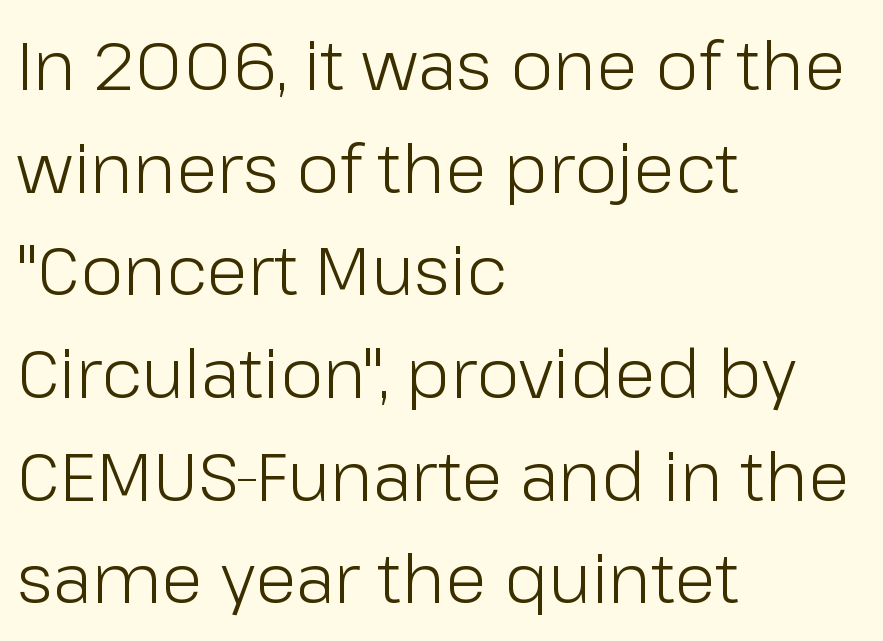
Q: Is the text bold? A: No.
Q: Is the text italic (slanted)? A: No, it is upright.
Q: Is the typeface a serif or a sans-serif typeface? A: Sans-serif.
Q: Is the text underlined? A: No.
Q: How is the paragraph aligned? A: Left-aligned.
Q: Is the spacing between letters normal or unusually wide? A: Normal.
Q: Is the spacing between lines tight, normal or loose? A: Normal.
Q: Width (condensed, normal, or wide)? A: Normal.
Q: Stroke contrast? A: Low.
Q: x-height? A: Medium.
Q: Monospaced? A: No.
